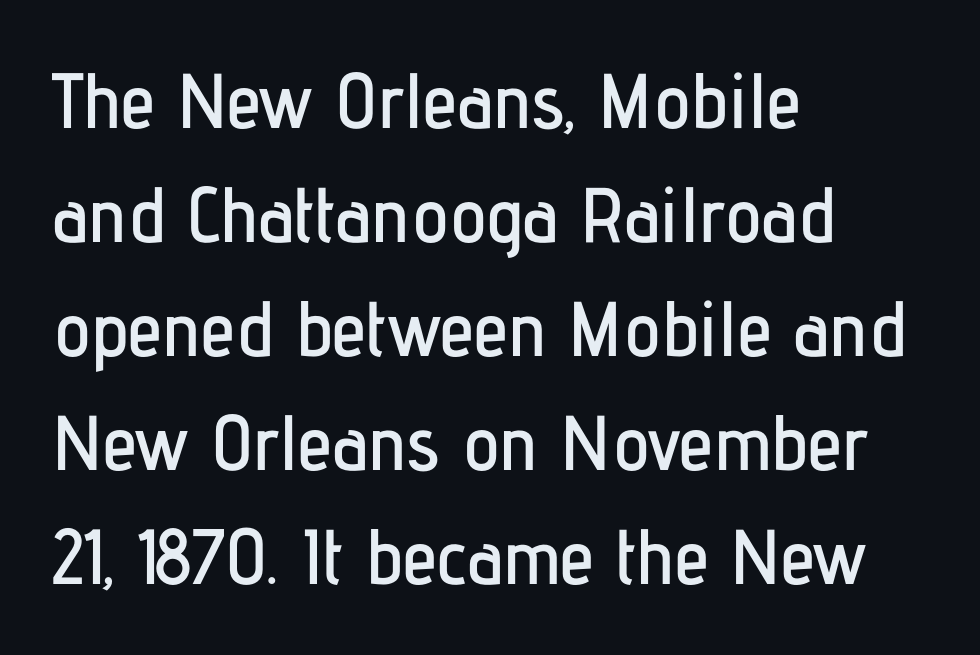
Q: Is the text italic (slanted)? A: No, it is upright.
Q: Is the typeface a serif or a sans-serif typeface? A: Sans-serif.
Q: Is the text underlined? A: No.
Q: How is the paragraph aligned? A: Left-aligned.
Q: Is the spacing between letters normal or unusually wide? A: Normal.
Q: Is the spacing between lines tight, normal or loose? A: Normal.
Q: Width (condensed, normal, or wide)? A: Condensed.
Q: Stroke contrast? A: Low.
Q: x-height? A: Medium.
Q: Monospaced? A: No.
